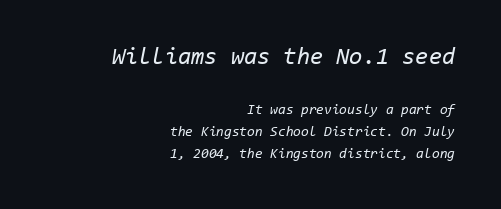
{"italic": "yes", "lean": "right", "slant_degrees": 11, "bold": "no", "underline": "no", "align": "right", "line_spacing": "normal", "line_spacing_ratio": 1.58, "letter_spacing": "normal", "letter_spacing_em": 0.0, "larger_block": "first", "size_ratio": 1.71, "glyph_px": 24}
